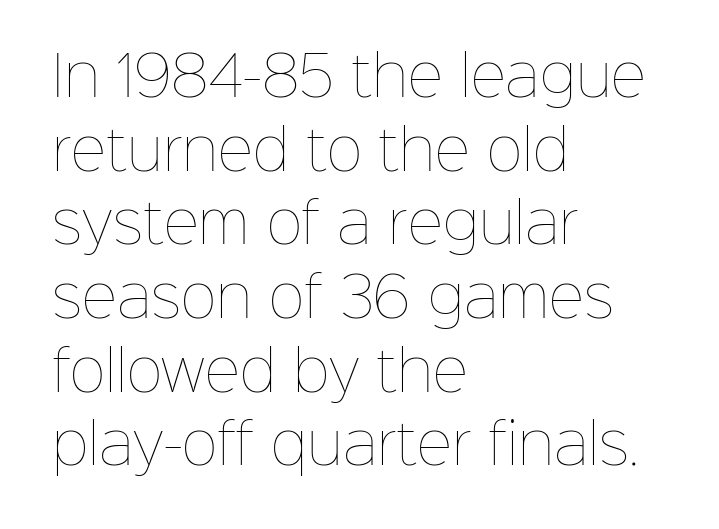
Q: Is the text bold? A: No.
Q: Is the text italic (slanted)? A: No, it is upright.
Q: Is the text underlined? A: No.
Q: How is the paragraph aligned? A: Left-aligned.
Q: Is the spacing between letters normal or unusually wide? A: Normal.
Q: Is the spacing between lines tight, normal or loose? A: Normal.
Q: Width (condensed, normal, or wide)? A: Normal.
Q: Stroke contrast? A: Low.
Q: x-height? A: Medium.
Q: Monospaced? A: No.
